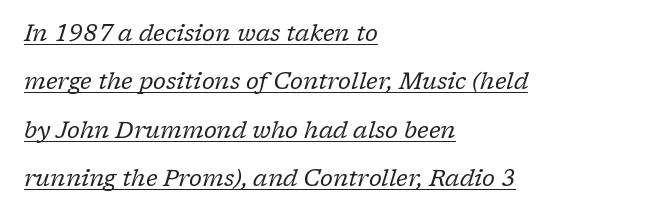
The image shows 23 px text type, italic (leaning right); set left-aligned, loose line spacing (2.1x), normal letter spacing, underlined.
